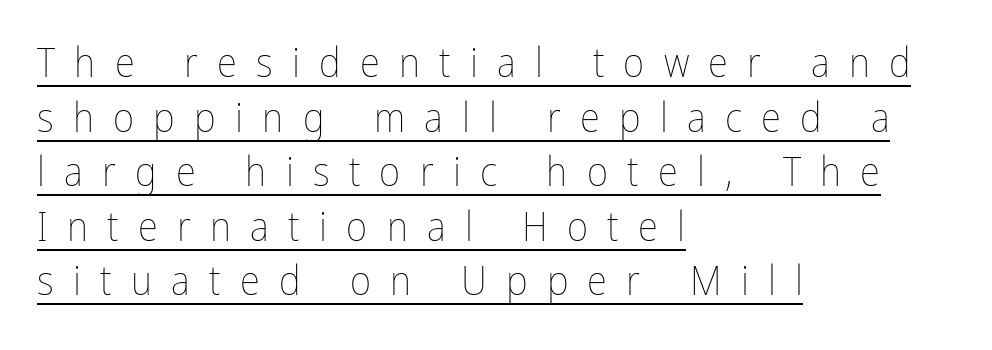
Compared with a typical body face, this is equally light or lighter still. Which margin do the lines hug? The left one — the right edge is uneven. Quick note: not italic, upright. Does extra space separate the letters? Yes, quite a lot of it.
